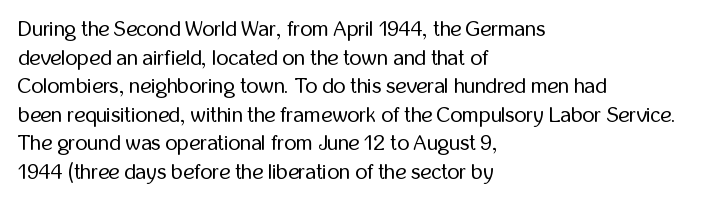
The image shows 21 px text type, upright; set left-aligned, normal line spacing (1.36x), normal letter spacing, not underlined.
